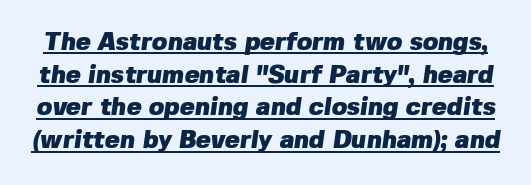
The image shows 25 px bold type; set normal line spacing (1.31x), normal letter spacing, underlined.
